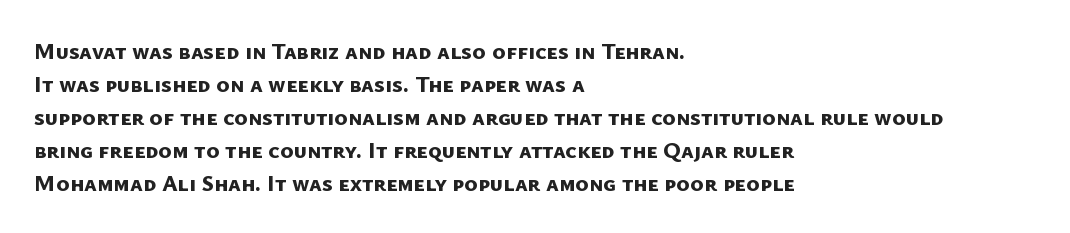
The image shows 23 px bold type; set left-aligned, normal line spacing (1.44x), normal letter spacing, not underlined.
